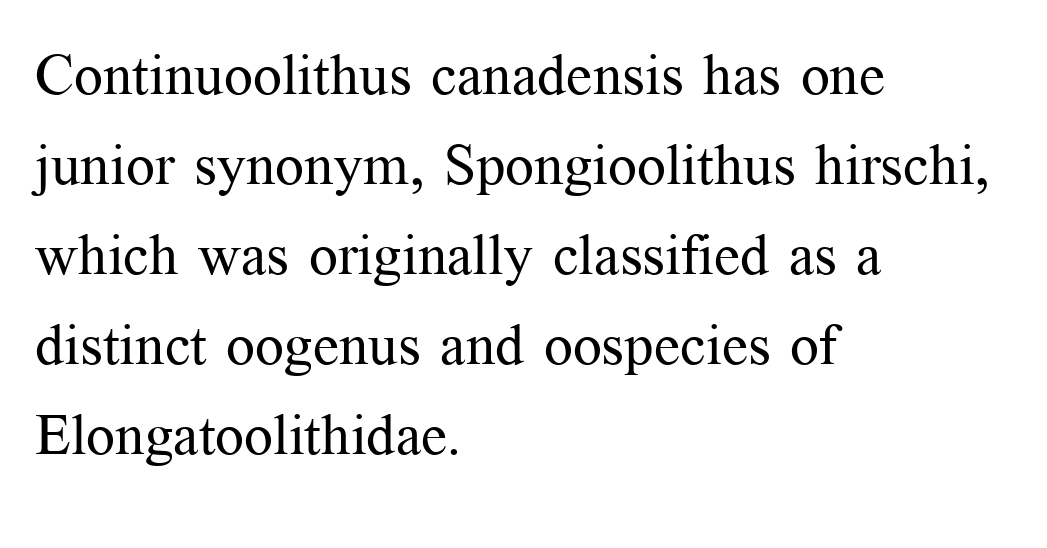
The image shows 57 px regular-weight serif type, upright; set left-aligned, normal line spacing (1.58x), normal letter spacing, not underlined; medium stroke contrast and a medium x-height.
